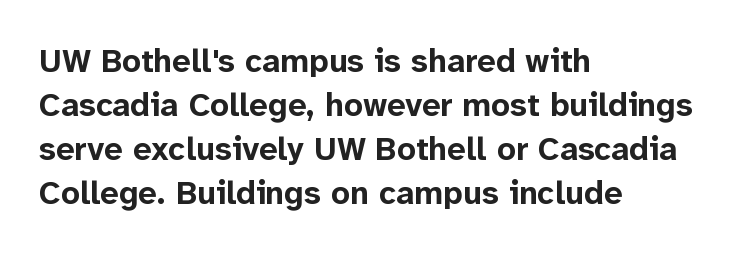
Do the characters align in a grid? No, the font is proportional. In terms of letterform style, serifs are entirely absent. The face used here has the dense, thick strokes of a bold. The rendering keeps characters at their native spacing.
